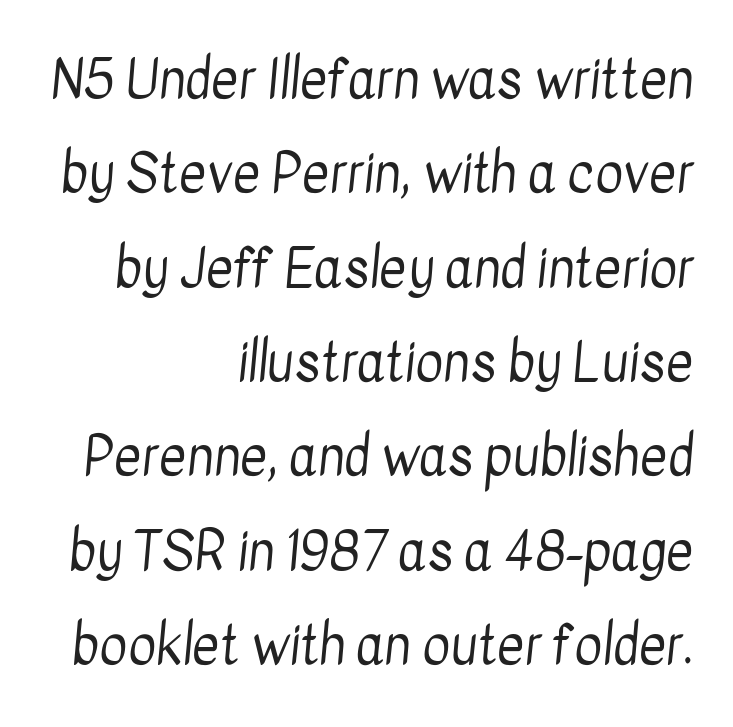
These lines stack with their right ends in a neat column. Nothing unusual about the tracking: characters are spaced as the font intends. Weight class: somewhere from thin through regular. Think of a printed novel: that variable character pitch is what you see here.
